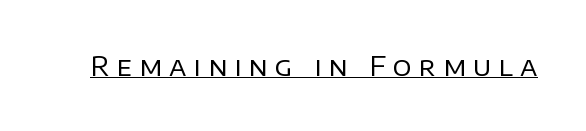
Q: Is the text bold? A: No.
Q: Is the text italic (slanted)? A: No, it is upright.
Q: Is the text underlined? A: Yes.
Q: Is the spacing between letters normal or unusually wide? A: Unusually wide.
